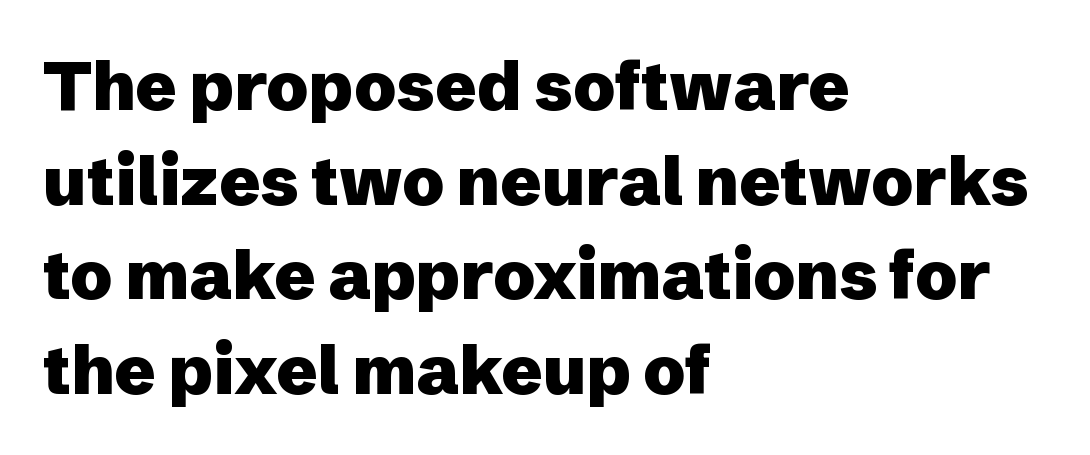
The letters are bold, with thick, heavy strokes. Does extra space separate the letters? No, they use regular spacing. Is this a sans? Yes — the strokes have no serifs. Designer's note — italics off, roman on.
